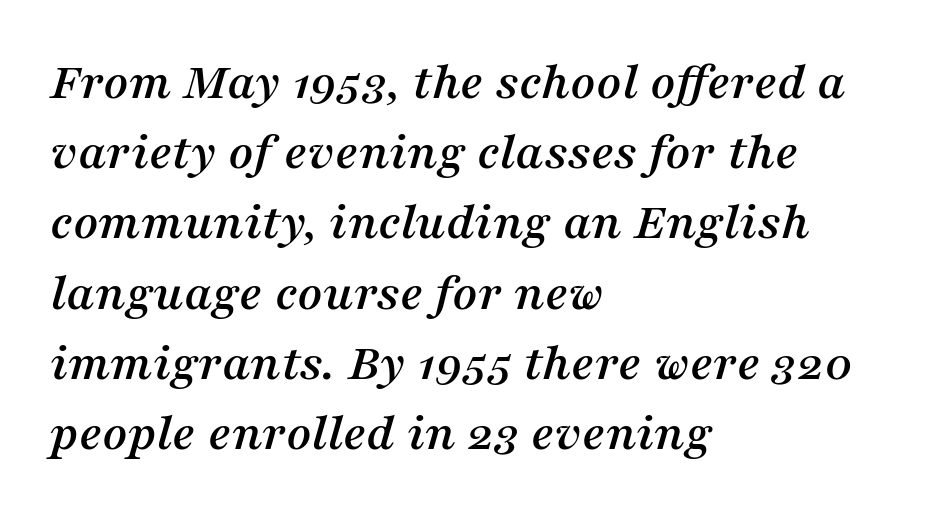
Q: Is the text italic (slanted)? A: Yes, it leans right by about 16 degrees.
Q: Is the typeface a serif or a sans-serif typeface? A: Serif.
Q: Is the text underlined? A: No.
Q: How is the paragraph aligned? A: Left-aligned.
Q: Is the spacing between letters normal or unusually wide? A: Normal.
Q: Is the spacing between lines tight, normal or loose? A: Normal.
Q: Width (condensed, normal, or wide)? A: Normal.
Q: Stroke contrast? A: Medium.
Q: x-height? A: Medium.
Q: Monospaced? A: No.
